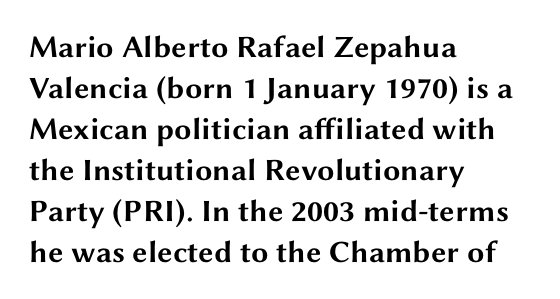
Plain, unruled lines of type. Compared with typical paragraphs, the rows here are spaced about the same. Is the block centered? No — it sits flush against the left margin. Every letter is thick-stroked: bold, no question. These lines keep a tight, regular rhythm from letter to letter.
